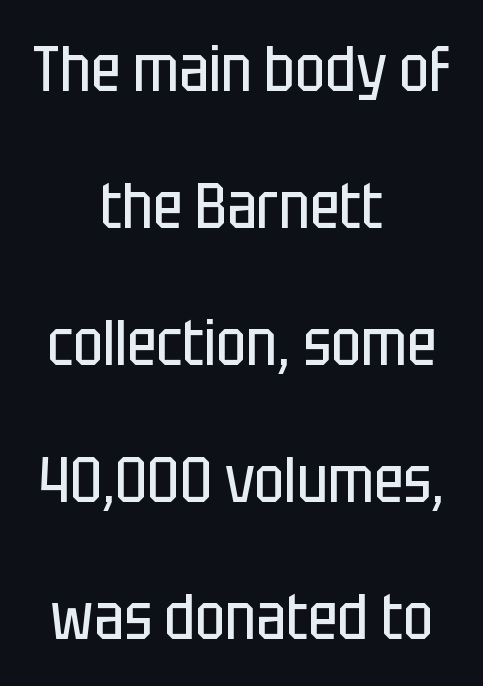
{"serif": "no", "italic": "no", "bold": "no", "weight": "regular", "width": "condensed", "stroke_contrast": "low", "x_height": "large", "monospaced": "no", "underline": "no", "align": "center", "line_spacing": "loose", "line_spacing_ratio": 2.14, "letter_spacing": "normal", "letter_spacing_em": 0.0, "glyph_px": 64}
